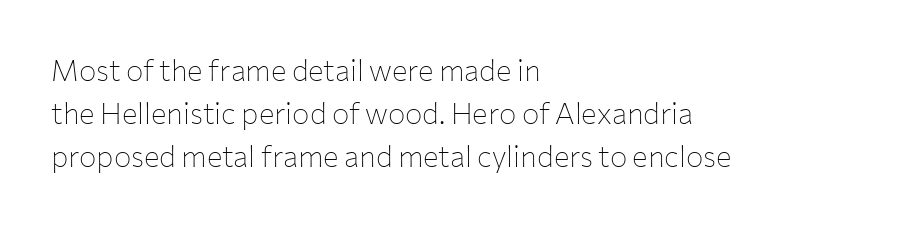
The designer went with a sans here, leaving each stem footless. The zone under the glyphs is completely vacant. You could not count columns in this text — the font is proportionally spaced. Typeset ragged right — the left edge is the straight one. Counters stay open thanks to moderate or lighter strokes. Regarding leading, the lines here are spaced in the standard way.
